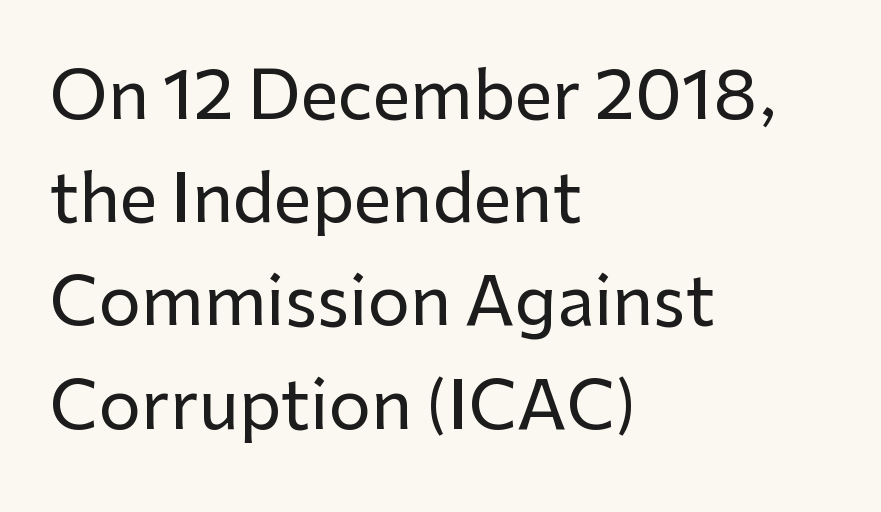
{"serif": "no", "italic": "no", "width": "normal", "stroke_contrast": "low", "x_height": "medium", "monospaced": "no", "underline": "no", "align": "left", "line_spacing": "normal", "line_spacing_ratio": 1.54, "letter_spacing": "normal", "letter_spacing_em": 0.0, "glyph_px": 67}
